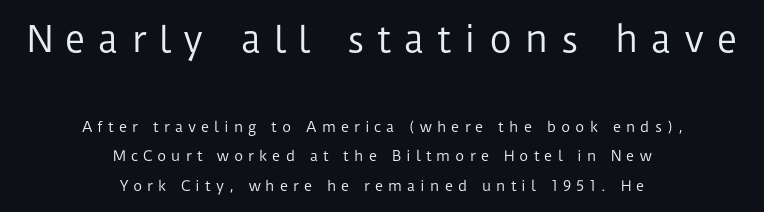
{"serif": "no", "italic": "no", "bold": "no", "weight": "regular", "width": "normal", "stroke_contrast": "low", "x_height": "medium", "monospaced": "no", "underline": "no", "align": "center", "line_spacing": "loose", "line_spacing_ratio": 2.09, "letter_spacing": "wide", "letter_spacing_em": 0.36, "larger_block": "first", "size_ratio": 2.5, "glyph_px": 35}
